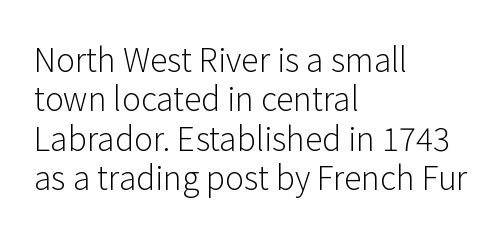
{"serif": "no", "italic": "no", "bold": "no", "weight": "light", "width": "normal", "stroke_contrast": "low", "x_height": "medium", "monospaced": "no", "underline": "no", "align": "left", "line_spacing_ratio": 1.23, "letter_spacing": "normal", "letter_spacing_em": 0.0, "glyph_px": 32}
